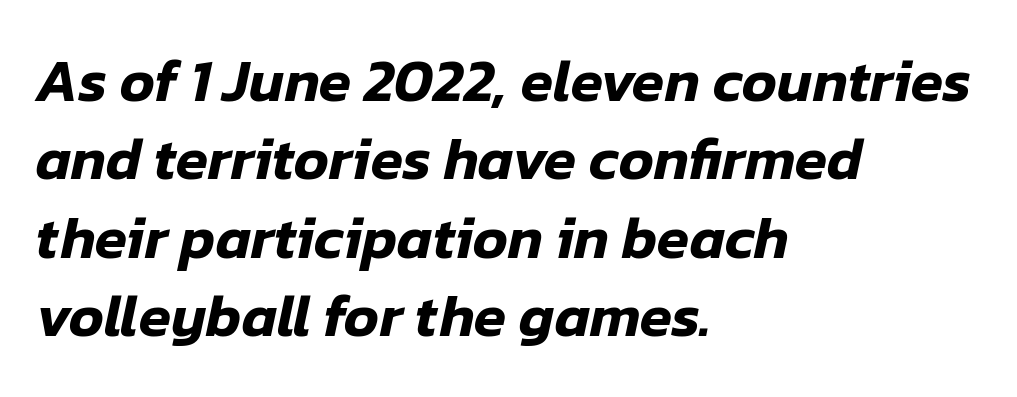
The text carries the slant typical of an italic or oblique font. Is this a fixed-width face? No — the glyphs have proportional, varying widths. Descenders are the only things crossing below the line. The passage is arranged the way most books set body copy — flush left.
